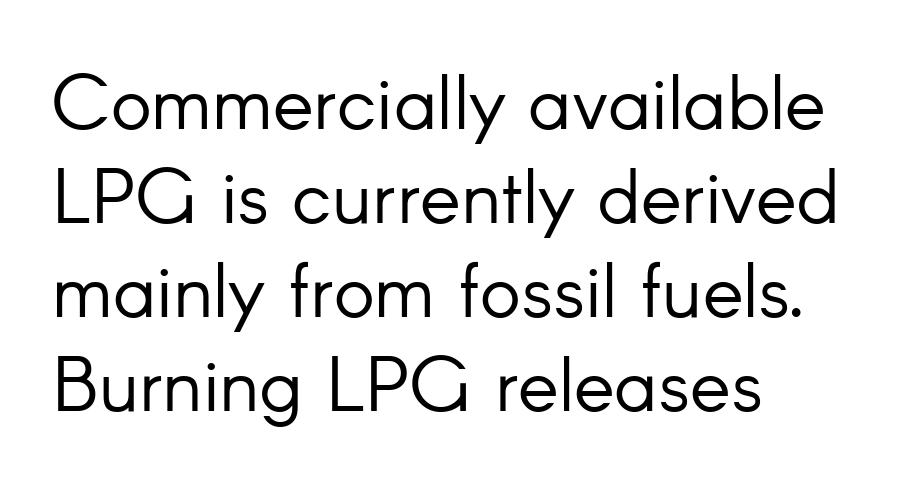
The image shows 77 px light sans-serif type, upright; set left-aligned, line spacing 1.22x, normal letter spacing, not underlined; low stroke contrast and a small x-height.
